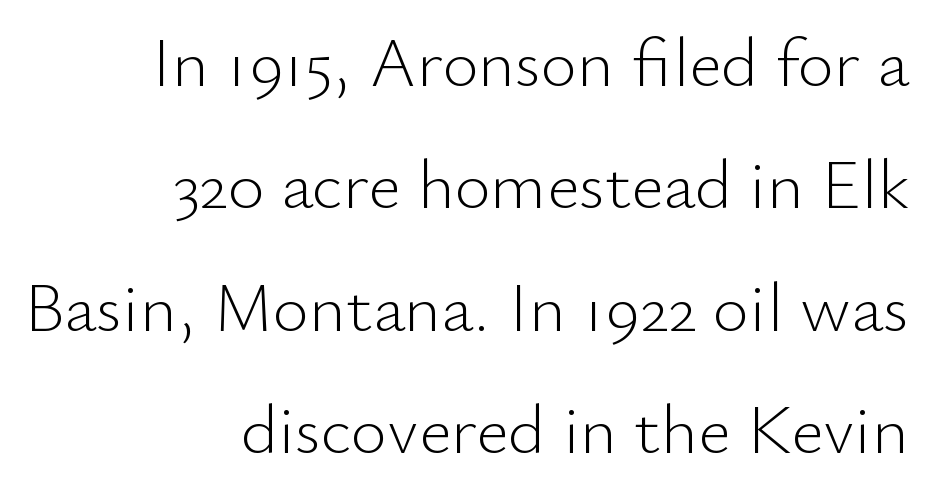
{"serif": "no", "italic": "no", "bold": "no", "weight": "light", "width": "normal", "stroke_contrast": "low", "x_height": "small", "monospaced": "no", "underline": "no", "align": "right", "line_spacing_ratio": 1.75, "letter_spacing": "normal", "letter_spacing_em": 0.0, "glyph_px": 70}
